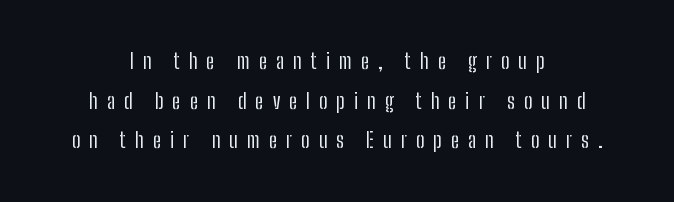
Q: Is the text bold? A: No.
Q: Is the text italic (slanted)? A: No, it is upright.
Q: Is the text underlined? A: No.
Q: How is the paragraph aligned? A: Centered.
Q: Is the spacing between letters normal or unusually wide? A: Unusually wide.
